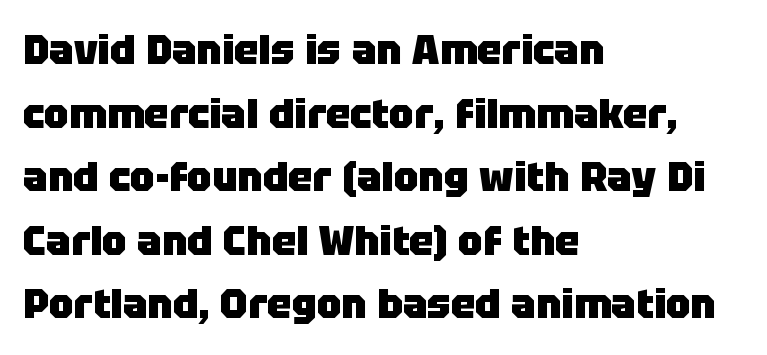
{"serif": "no", "italic": "no", "bold": "yes", "weight": "heavy", "width": "normal", "stroke_contrast": "low", "x_height": "large", "monospaced": "no", "underline": "no", "align": "left", "line_spacing": "normal", "line_spacing_ratio": 1.55, "letter_spacing": "normal", "letter_spacing_em": 0.0, "glyph_px": 41}
